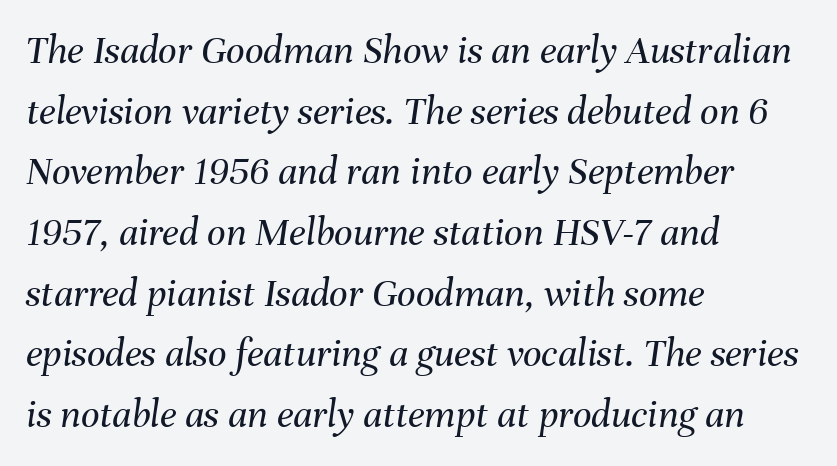
Do the characters align in a grid? No, the font is proportional. Regular leading. No letter is thick-stroked: the sample isn't bold. The tracking reads as untouched default to a designer's eye. Descender tails drop into unmarked territory. These lines stack with their left ends in a neat column.
